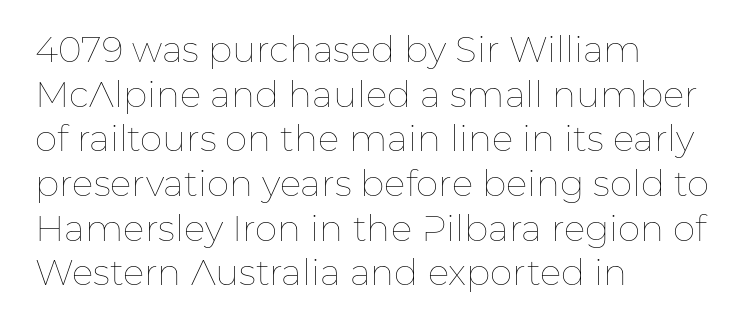
{"italic": "no", "bold": "no", "weight": "thin", "width": "normal", "stroke_contrast": "low", "x_height": "medium", "monospaced": "no", "underline": "no", "align": "left", "line_spacing_ratio": 1.24, "letter_spacing": "normal", "letter_spacing_em": 0.0, "glyph_px": 36}
